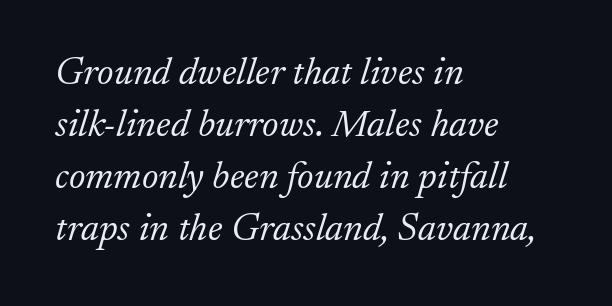
Leading: standard. Italic? Definitely — the glyphs are oblique. Look at the bottom of the vertical strokes: they flare into serifs here. Short and long lines alike share a common starting point at left. These lines are rendered in a variable-pitch font.
